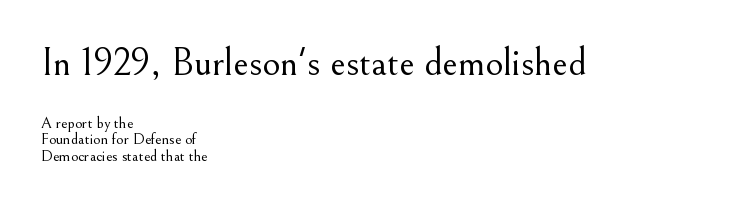
{"serif": "yes", "italic": "no", "bold": "no", "weight": "light", "width": "normal", "stroke_contrast": "medium", "x_height": "small", "monospaced": "no", "underline": "no", "align": "left", "line_spacing": "tight", "line_spacing_ratio": 1.06, "letter_spacing": "normal", "letter_spacing_em": 0.0, "larger_block": "first", "size_ratio": 2.44, "glyph_px": 39}
